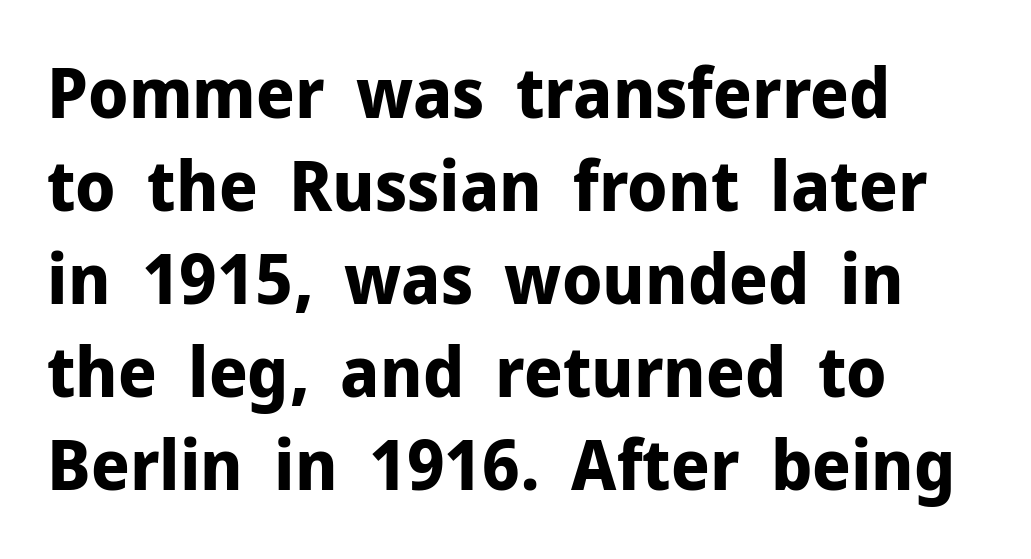
Which margin do the lines hug? The left one — the right edge is uneven. These lines keep a tight, regular rhythm from letter to letter. Think of a printed novel: that variable character pitch is what you see here. Designer's note — italics off, roman on. These lines carry a lot of weight — the face is fully bold.
